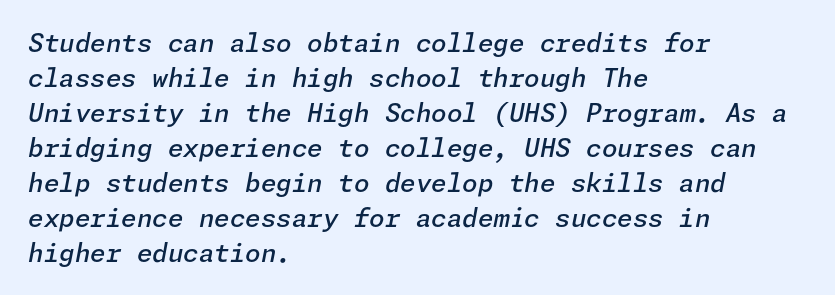
The image shows 25 px text type, italic (leaning right); set left-aligned, normal line spacing (1.4x), normal letter spacing, not underlined.
